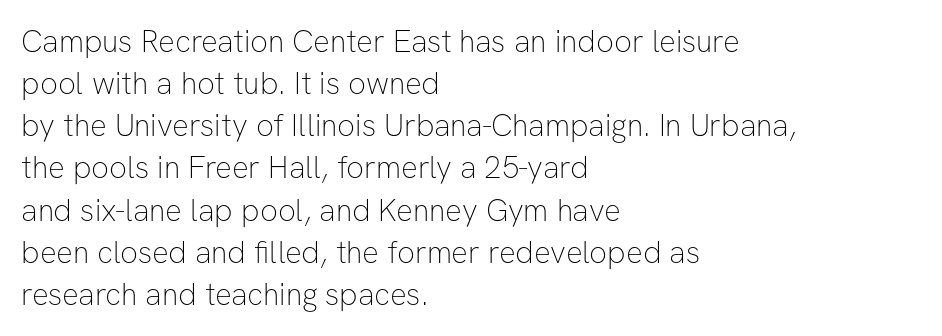
{"serif": "no", "italic": "no", "bold": "no", "weight": "thin", "width": "normal", "stroke_contrast": "low", "x_height": "medium", "monospaced": "no", "underline": "no", "align": "left", "line_spacing": "normal", "line_spacing_ratio": 1.36, "letter_spacing": "normal", "letter_spacing_em": 0.0, "glyph_px": 31}
